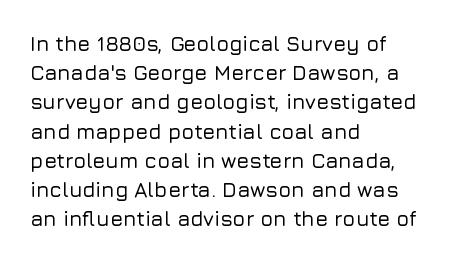
Q: Is the text italic (slanted)? A: No, it is upright.
Q: Is the text underlined? A: No.
Q: How is the paragraph aligned? A: Left-aligned.
Q: Is the spacing between letters normal or unusually wide? A: Normal.
Q: Is the spacing between lines tight, normal or loose? A: Normal.
